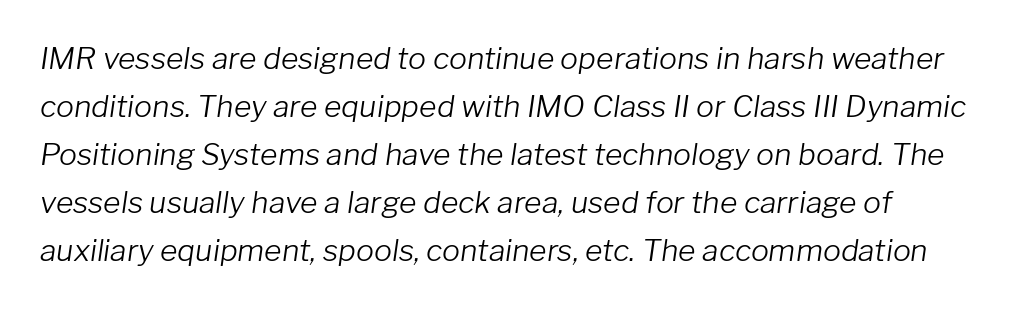
Q: Is the text bold? A: No.
Q: Is the text italic (slanted)? A: Yes, it leans right by about 8 degrees.
Q: Is the text underlined? A: No.
Q: Is the spacing between letters normal or unusually wide? A: Normal.
Q: Is the spacing between lines tight, normal or loose? A: Normal.
Q: Width (condensed, normal, or wide)? A: Normal.
Q: Stroke contrast? A: Low.
Q: x-height? A: Medium.
Q: Monospaced? A: No.
